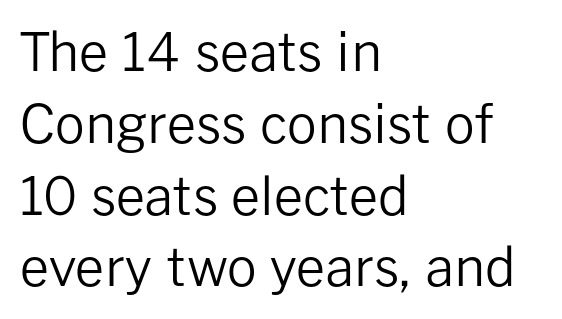
Q: Is the text bold? A: No.
Q: Is the text italic (slanted)? A: No, it is upright.
Q: Is the typeface a serif or a sans-serif typeface? A: Sans-serif.
Q: Is the text underlined? A: No.
Q: How is the paragraph aligned? A: Left-aligned.
Q: Is the spacing between letters normal or unusually wide? A: Normal.
Q: Is the spacing between lines tight, normal or loose? A: Normal.
Q: Width (condensed, normal, or wide)? A: Normal.
Q: Stroke contrast? A: Low.
Q: x-height? A: Medium.
Q: Monospaced? A: No.
